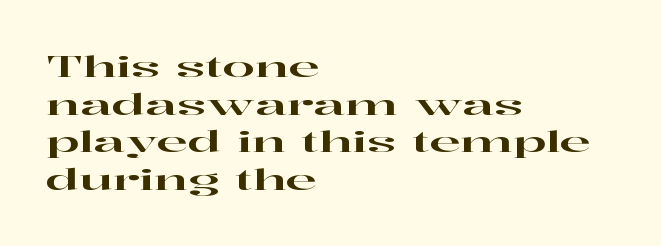
Each letter keeps its own natural width here, so spacing adapts to shape. These lines were composed using upright roman letters. Which margin do the lines hug? The left one — the right edge is uneven. Old-style or modern, the face here clearly has serifs.
